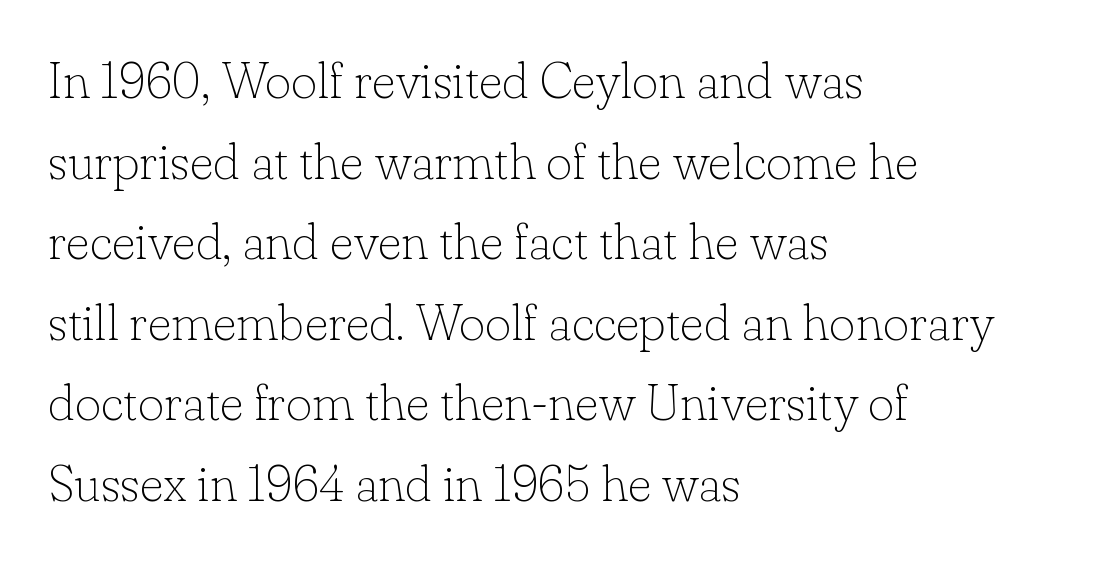
{"serif": "yes", "italic": "no", "bold": "no", "weight": "thin", "width": "normal", "stroke_contrast": "low", "x_height": "small", "monospaced": "no", "underline": "no", "align": "left", "line_spacing": "normal", "line_spacing_ratio": 1.58, "letter_spacing": "normal", "letter_spacing_em": 0.0, "glyph_px": 51}
